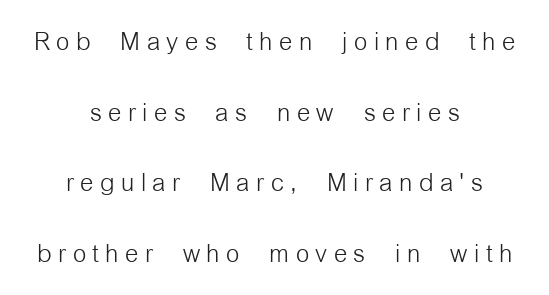
The image shows 34 px light, condensed sans-serif type, upright; set centered, loose line spacing (2.08x), not underlined; low stroke contrast and a medium x-height.
